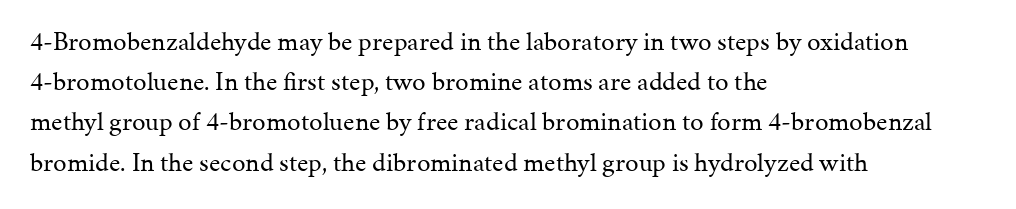
The paragraph shown leans on its left margin. Has an underline been added? It has not. The font's upright variant was chosen for this text. The cut favours lightness, reaching ordinary text weight at its darkest.
